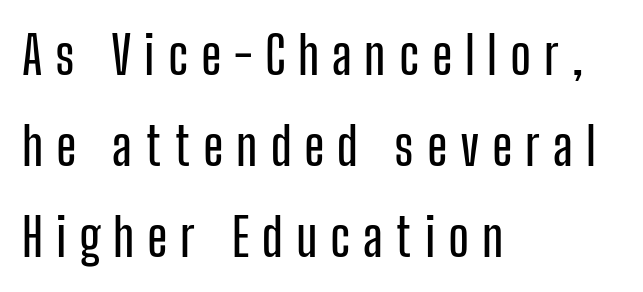
The text block is weighted toward the left margin, trailing off unevenly rightward. Looks like regular typesetting: each glyph gets only the width it needs. Rendered with straight, roman letterforms. Between one letter and the next there's a generous, obvious gap. A bare baseline throughout the passage. The typeface chosen for these lines omits serifs.
